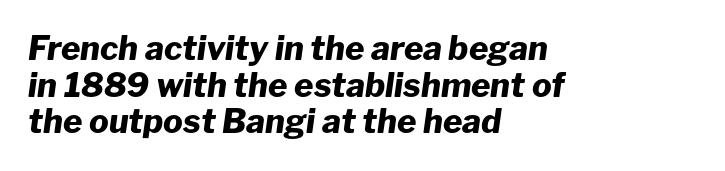
Q: Is the text bold? A: Yes.
Q: Is the text italic (slanted)? A: Yes, it leans right by about 8 degrees.
Q: Is the text underlined? A: No.
Q: How is the paragraph aligned? A: Left-aligned.
Q: Is the spacing between letters normal or unusually wide? A: Normal.
Q: Is the spacing between lines tight, normal or loose? A: Tight.
Q: Width (condensed, normal, or wide)? A: Normal.
Q: Stroke contrast? A: Low.
Q: x-height? A: Medium.
Q: Monospaced? A: No.
